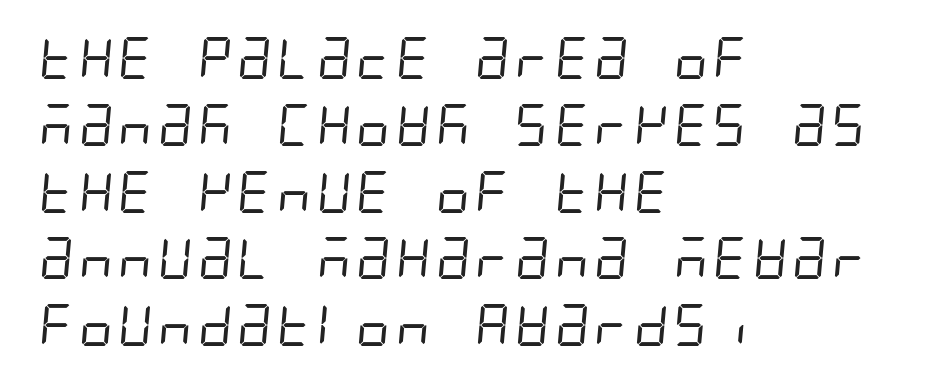
Q: Is the text bold? A: No.
Q: Is the typeface a serif or a sans-serif typeface? A: Sans-serif.
Q: Is the text underlined? A: No.
Q: How is the paragraph aligned? A: Left-aligned.
Q: Is the spacing between letters normal or unusually wide? A: Normal.
Q: Is the spacing between lines tight, normal or loose? A: Normal.
Q: Width (condensed, normal, or wide)? A: Condensed.
Q: Stroke contrast? A: Low.
Q: x-height? A: Large.
